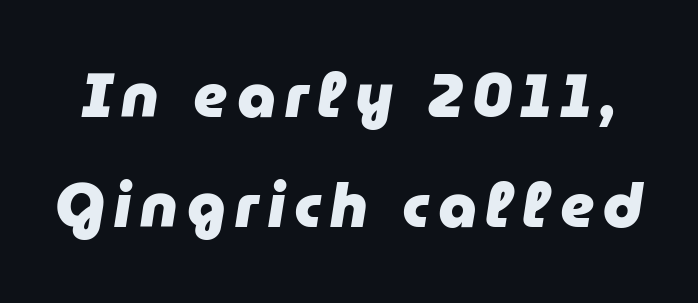
Q: Is the text bold? A: Yes.
Q: Is the text italic (slanted)? A: Yes, it leans right by about 9 degrees.
Q: Is the text underlined? A: No.
Q: Width (condensed, normal, or wide)? A: Normal.
Q: Stroke contrast? A: Low.
Q: x-height? A: Medium.
Q: Monospaced? A: No.
